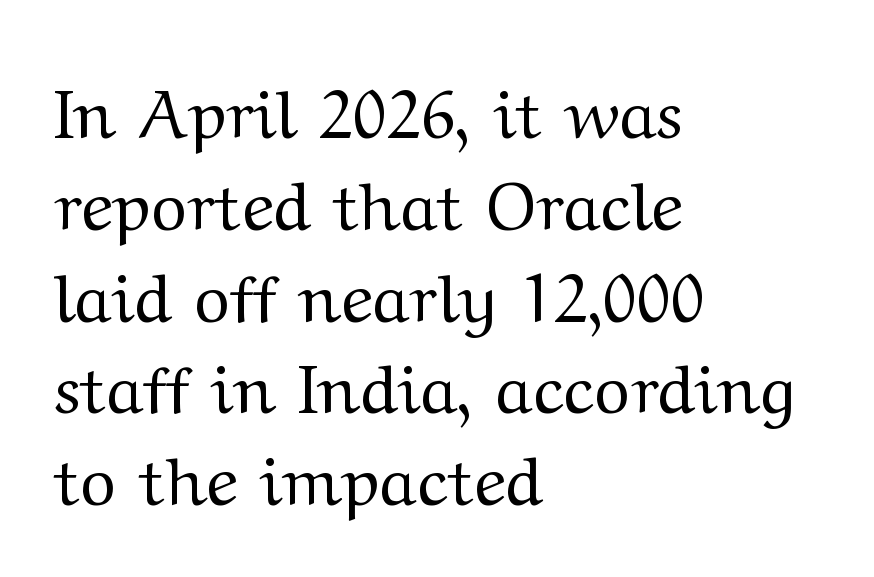
Q: Is the text bold? A: No.
Q: Is the text italic (slanted)? A: No, it is upright.
Q: Is the typeface a serif or a sans-serif typeface? A: Serif.
Q: Is the text underlined? A: No.
Q: How is the paragraph aligned? A: Left-aligned.
Q: Is the spacing between letters normal or unusually wide? A: Normal.
Q: Is the spacing between lines tight, normal or loose? A: Normal.
Q: Width (condensed, normal, or wide)? A: Wide.
Q: Stroke contrast? A: Medium.
Q: x-height? A: Medium.
Q: Monospaced? A: No.
